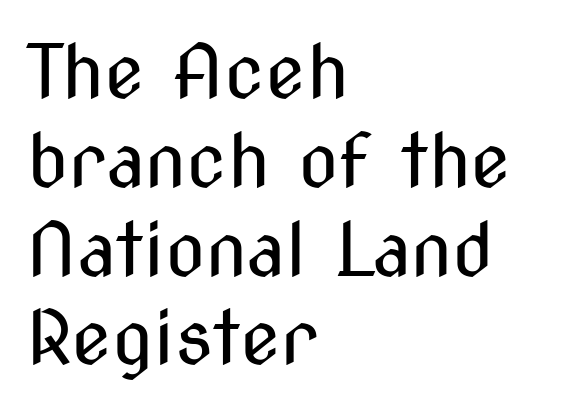
Q: Is the text bold? A: No.
Q: Is the text italic (slanted)? A: No, it is upright.
Q: Is the typeface a serif or a sans-serif typeface? A: Sans-serif.
Q: Is the text underlined? A: No.
Q: How is the paragraph aligned? A: Left-aligned.
Q: Is the spacing between letters normal or unusually wide? A: Normal.
Q: Width (condensed, normal, or wide)? A: Condensed.
Q: Stroke contrast? A: Medium.
Q: x-height? A: Medium.
Q: Monospaced? A: No.
